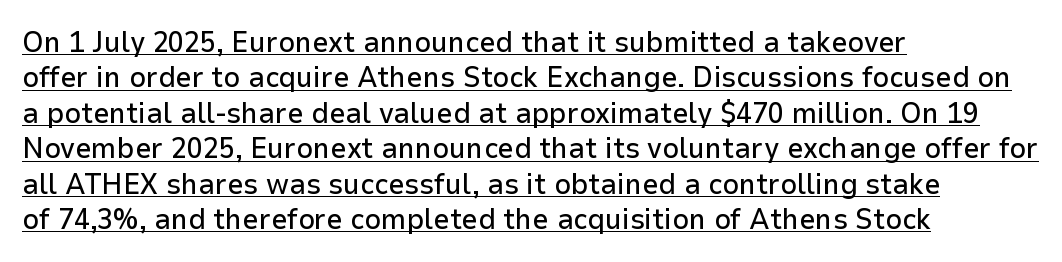
The image shows 29 px sans-serif type, upright; set left-aligned, line spacing 1.22x, normal letter spacing, underlined; low stroke contrast and a medium x-height.
